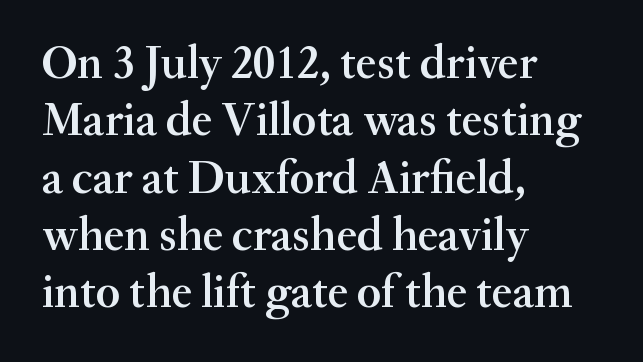
The image shows 47 px semibold serif type, upright; set left-aligned, line spacing 1.22x, normal letter spacing, not underlined; medium stroke contrast and a small x-height.
